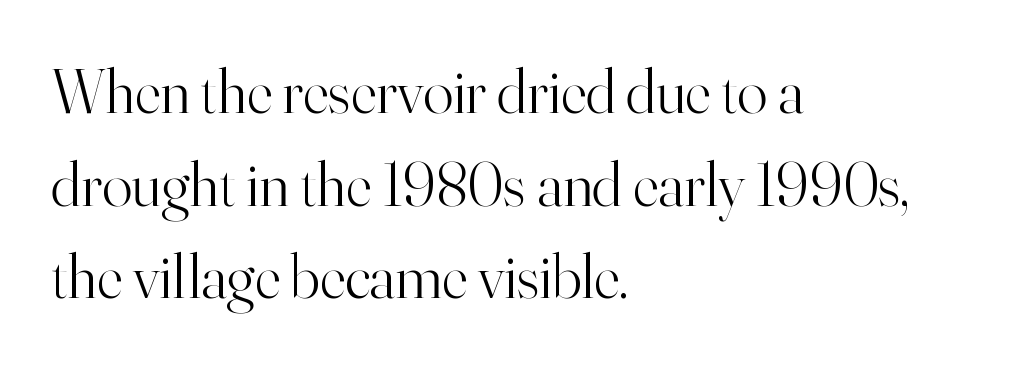
Q: Is the text bold? A: No.
Q: Is the text italic (slanted)? A: No, it is upright.
Q: Is the typeface a serif or a sans-serif typeface? A: Serif.
Q: Is the text underlined? A: No.
Q: How is the paragraph aligned? A: Left-aligned.
Q: Is the spacing between letters normal or unusually wide? A: Normal.
Q: Is the spacing between lines tight, normal or loose? A: Normal.
Q: Width (condensed, normal, or wide)? A: Normal.
Q: Stroke contrast? A: High.
Q: x-height? A: Small.
Q: Monospaced? A: No.
